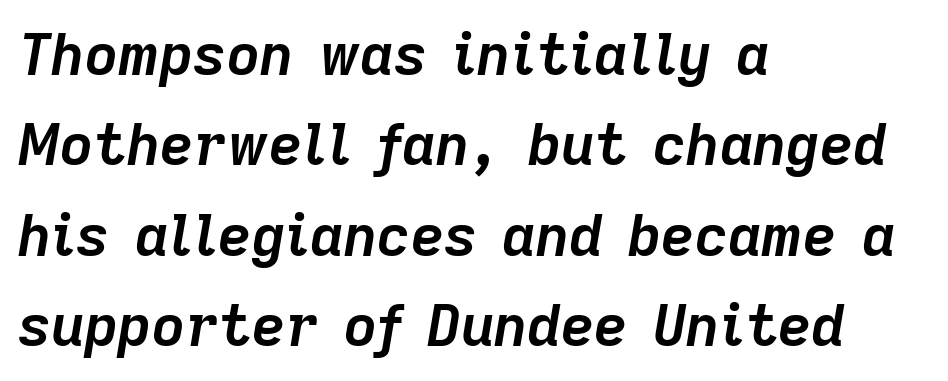
The font's italic variant was chosen for this text. Tracking value appears to be zero — textbook default spacing. Thick stems and heavy bowls — unmistakably bold. Underlining? Definitely not there. A typesetter would call this proportional, since set widths differ per character. These lines stack with their left ends in a neat column.
